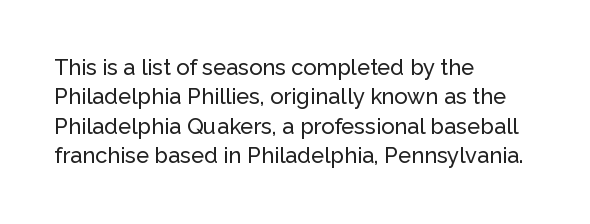
{"italic": "no", "underline": "no", "align": "left", "line_spacing": "normal", "line_spacing_ratio": 1.34, "letter_spacing": "normal", "letter_spacing_em": 0.0, "glyph_px": 22}
